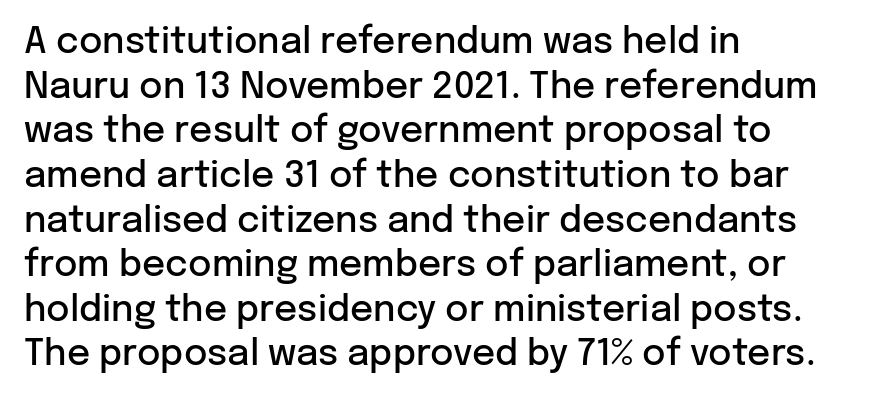
Serif or sans? Sans — the stroke terminals are bare. You could not count columns in this text — the font is proportionally spaced. No word sits above an underline. Compared with a centered layout, this one pins lines to the left instead. Firm but not heavy-handed strokes: this text is semibold.
